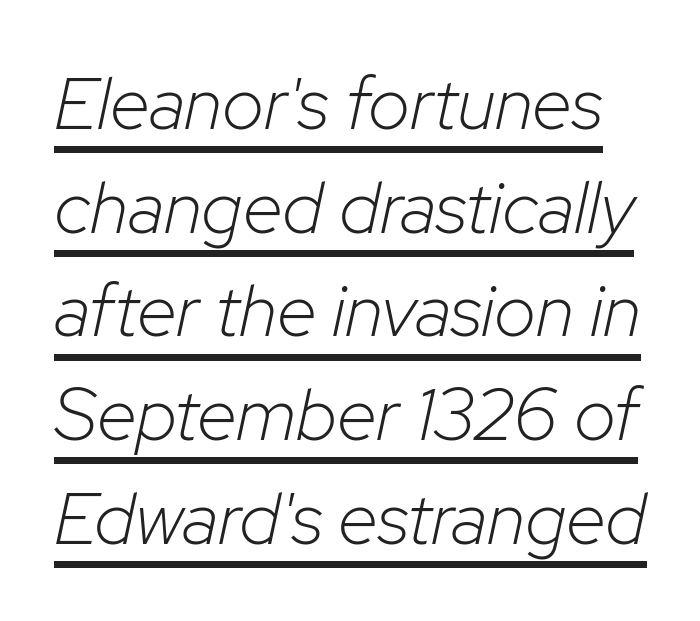
{"italic": "yes", "lean": "right", "slant_degrees": 12, "bold": "no", "weight": "light", "width": "normal", "stroke_contrast": "low", "x_height": "medium", "monospaced": "no", "underline": "yes", "line_spacing": "normal", "line_spacing_ratio": 1.42, "letter_spacing": "normal", "letter_spacing_em": 0.0, "glyph_px": 73}
